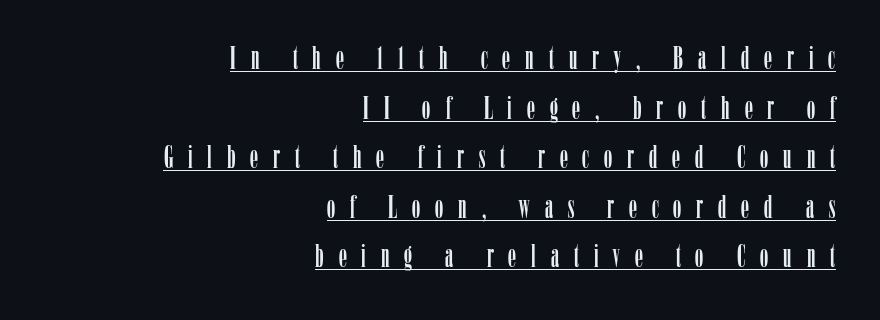
{"serif": "yes", "italic": "no", "width": "condensed", "stroke_contrast": "low", "x_height": "medium", "monospaced": "no", "underline": "yes", "align": "right", "line_spacing": "normal", "line_spacing_ratio": 1.55, "letter_spacing": "wide", "letter_spacing_em": 0.47, "glyph_px": 32}
